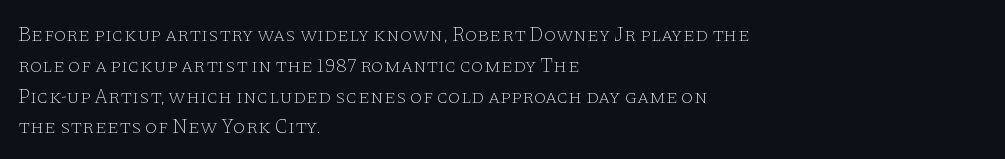
{"italic": "no", "bold": "no", "underline": "no", "align": "left", "line_spacing": "normal", "line_spacing_ratio": 1.54, "letter_spacing": "normal", "letter_spacing_em": 0.0, "glyph_px": 20}
